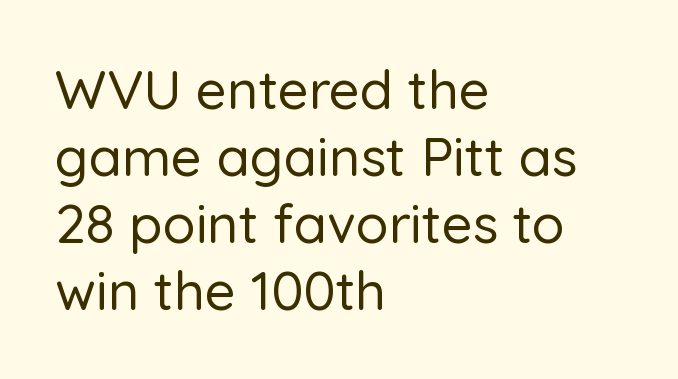
The image shows 54 px sans-serif type, upright; set left-aligned, line spacing 1.24x, normal letter spacing, not underlined; low stroke contrast and a medium x-height.
